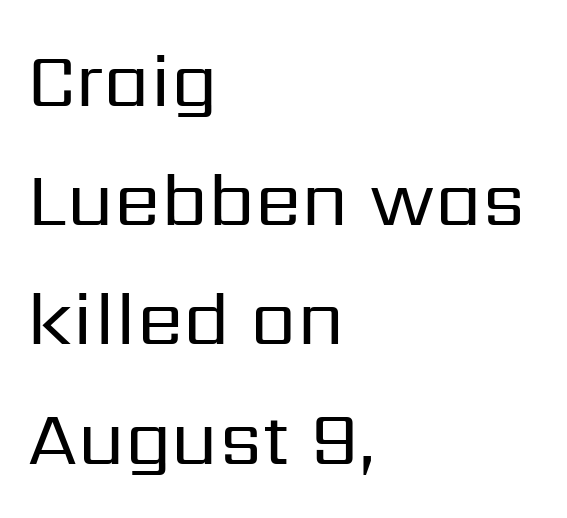
Posture: vertical. The letters advance in unequal steps, a hallmark of proportional type. Decoration check: the copy has no underline. The block of text has a typical density, with ordinary space between rows.
